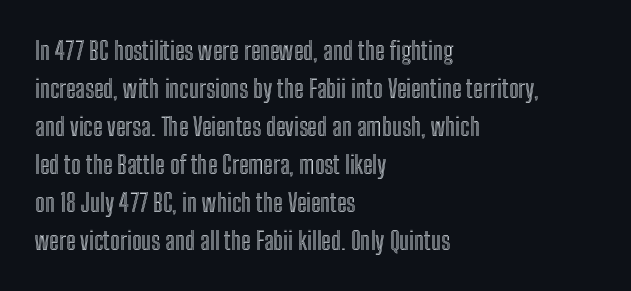
Plain, unruled lines of type. Each word holds together tightly as a unit, with standard inter-letter gaps. Every row of glyphs begins at an identical x-position on the left. Leading matches the norm, producing a regular column.
